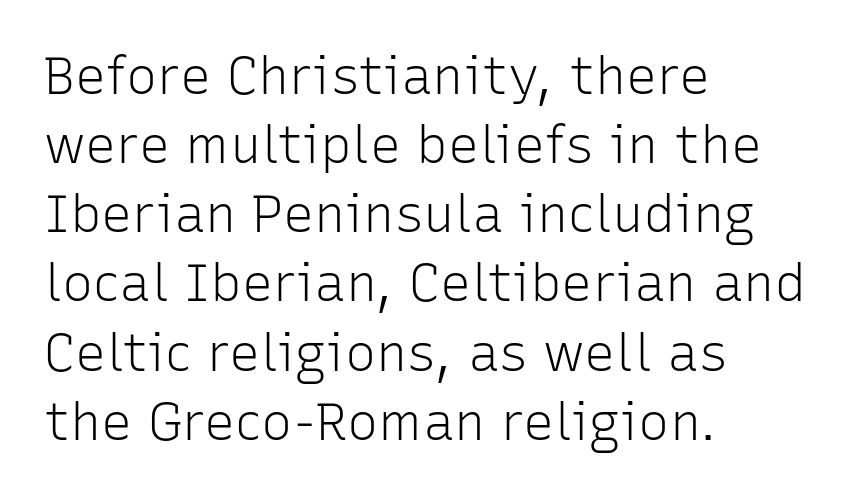
Q: Is the text bold? A: No.
Q: Is the text italic (slanted)? A: No, it is upright.
Q: Is the typeface a serif or a sans-serif typeface? A: Sans-serif.
Q: Is the text underlined? A: No.
Q: How is the paragraph aligned? A: Left-aligned.
Q: Is the spacing between letters normal or unusually wide? A: Normal.
Q: Is the spacing between lines tight, normal or loose? A: Normal.
Q: Width (condensed, normal, or wide)? A: Normal.
Q: Stroke contrast? A: Low.
Q: x-height? A: Medium.
Q: Monospaced? A: No.
